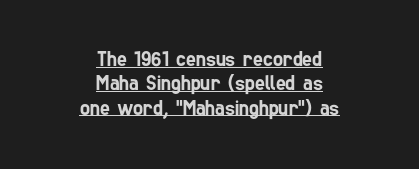
The tracking reads as untouched default to a designer's eye. Leftover space on each line is divided equally before and after the words. Underline: present.
